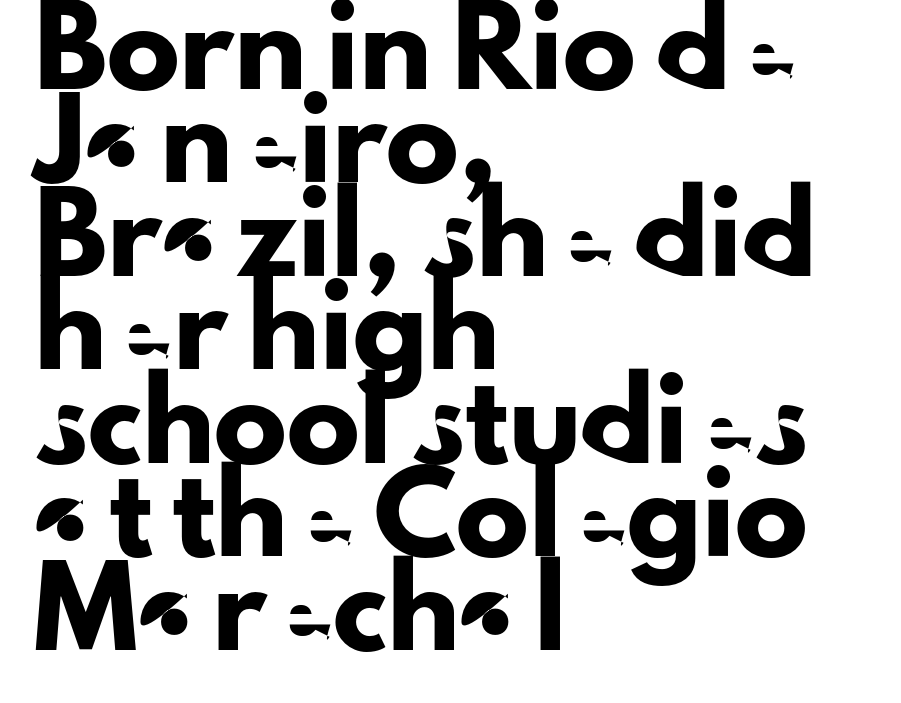
{"serif": "no", "italic": "no", "width": "normal", "stroke_contrast": "low", "x_height": "small", "monospaced": "no", "underline": "no", "align": "left", "line_spacing": "normal", "line_spacing_ratio": 1.28, "letter_spacing": "normal", "letter_spacing_em": 0.0, "glyph_px": 73}
